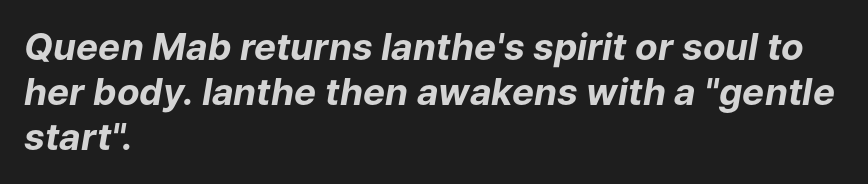
Q: Is the text bold? A: Yes.
Q: Is the text italic (slanted)? A: Yes, it leans right by about 9 degrees.
Q: Is the text underlined? A: No.
Q: How is the paragraph aligned? A: Left-aligned.
Q: Is the spacing between letters normal or unusually wide? A: Normal.
Q: Width (condensed, normal, or wide)? A: Normal.
Q: Stroke contrast? A: Low.
Q: x-height? A: Medium.
Q: Monospaced? A: No.
